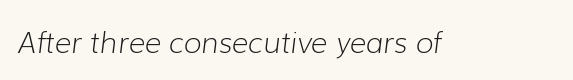
{"italic": "yes", "lean": "right", "slant_degrees": 7, "bold": "no", "weight": "light", "width": "normal", "stroke_contrast": "low", "x_height": "medium", "monospaced": "no", "underline": "no", "letter_spacing": "normal", "letter_spacing_em": 0.0, "glyph_px": 29}
